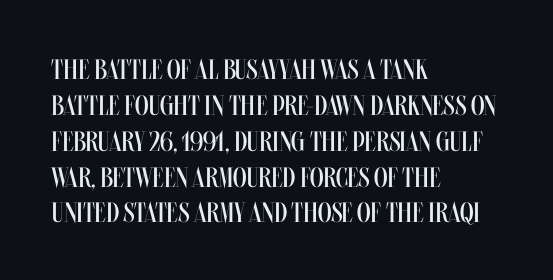
The image shows 28 px regular-weight, condensed type, upright; set left-aligned, normal line spacing (1.28x), normal letter spacing, not underlined; medium stroke contrast and a large x-height.
